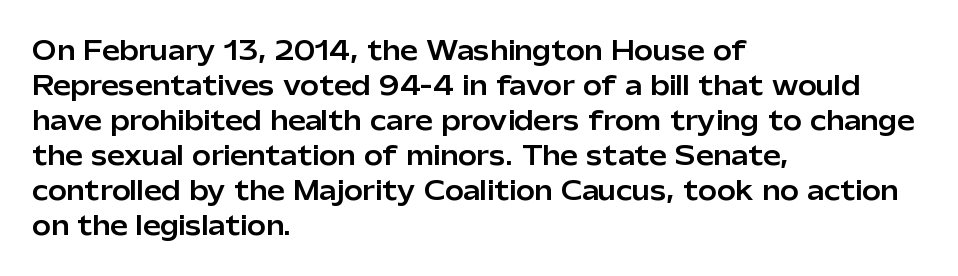
The image shows 25 px text type, upright; set left-aligned, normal line spacing (1.4x), normal letter spacing, not underlined.
